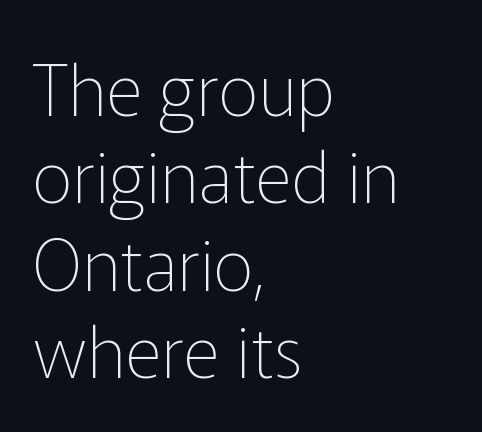
Ink coverage per letter is moderate at most. In terms of letterspacing, this is plain default setting. Character widths vary here, with narrow letters taking less room than wide ones. No feet cap the strokes, marking this as sans-serif type. Where is the straight margin? On the left.
